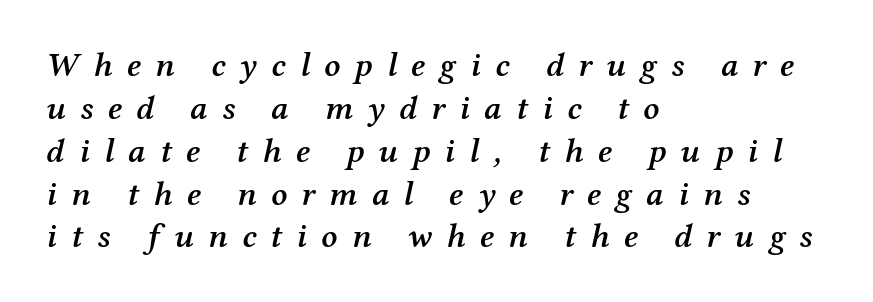
{"serif": "yes", "italic": "yes", "lean": "right", "slant_degrees": 12, "bold": "semi", "weight": "semibold", "width": "normal", "stroke_contrast": "medium", "x_height": "medium", "monospaced": "no", "underline": "no", "align": "left", "line_spacing": "normal", "line_spacing_ratio": 1.26, "letter_spacing": "wide", "letter_spacing_em": 0.42, "glyph_px": 34}
